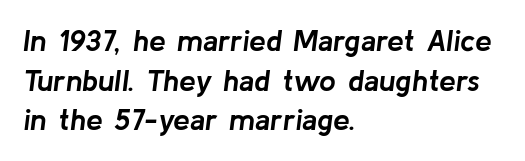
If you drew a ruler down the left edge, every line would touch it. This is heavy type, rendered in bold. A typesetter would call this proportional, since set widths differ per character. Each new line begins a customary step beneath the previous one.
